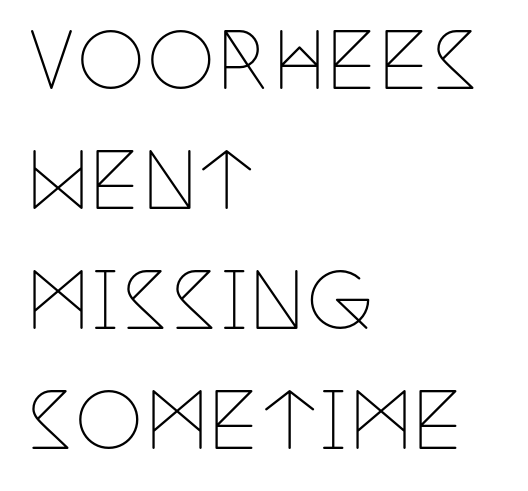
Q: Is the text bold? A: No.
Q: Is the text italic (slanted)? A: No, it is upright.
Q: Is the typeface a serif or a sans-serif typeface? A: Serif.
Q: Is the text underlined? A: No.
Q: How is the paragraph aligned? A: Left-aligned.
Q: Is the spacing between letters normal or unusually wide? A: Normal.
Q: Is the spacing between lines tight, normal or loose? A: Normal.
Q: Width (condensed, normal, or wide)? A: Condensed.
Q: Stroke contrast? A: Low.
Q: x-height? A: Large.
Q: Monospaced? A: No.
